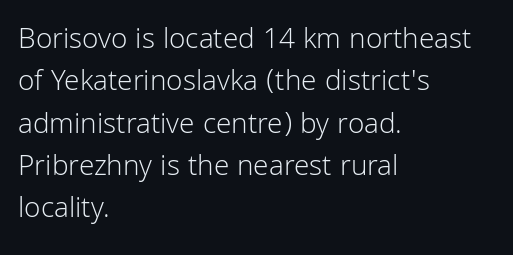
No italicization has been applied; the sample stays upright. Weight: not bold — regular or lighter. Varying glyph widths throughout — classic text-font behaviour. Each word holds together tightly as a unit, with standard inter-letter gaps. A classic flush-left, rag-right setting is used for this passage. The glyphs are unaccompanied by any horizontal stroke below them.
